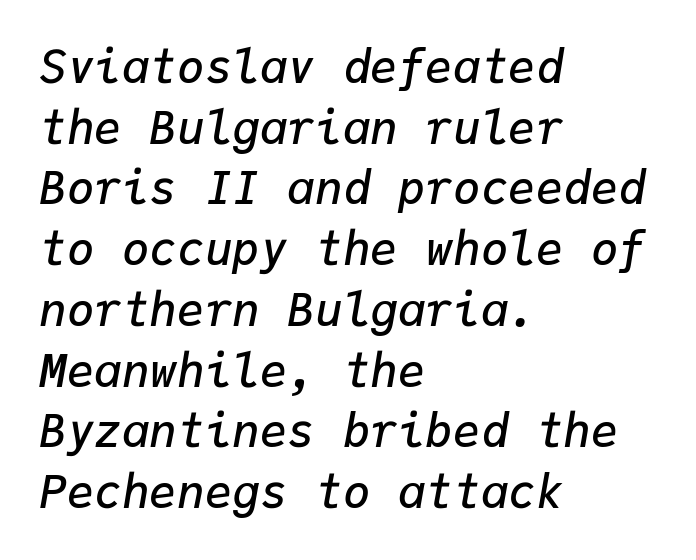
The image shows 46 px semibold type, italic (leaning right), monospaced; set left-aligned, normal line spacing (1.32x), normal letter spacing, not underlined; low stroke contrast and a medium x-height.
